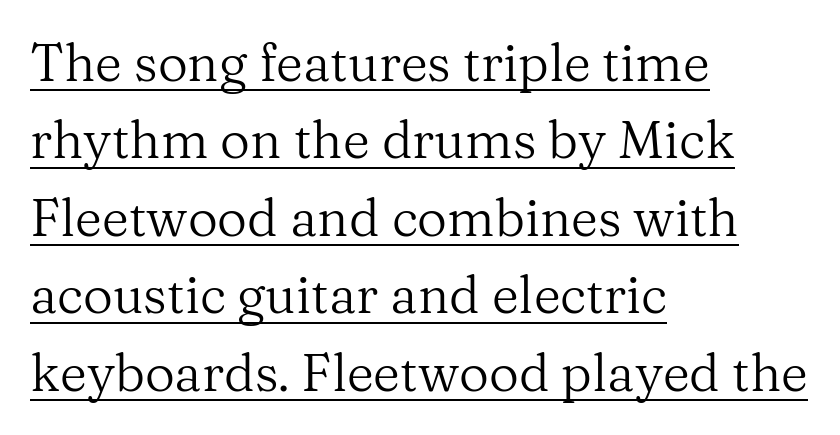
If you drew a ruler down the left edge, every line would touch it. Weight: in the light-to-regular range. Unlike a clean sans, this face finishes its strokes with serifs. The face used here is rendered with its standard letterfit.
